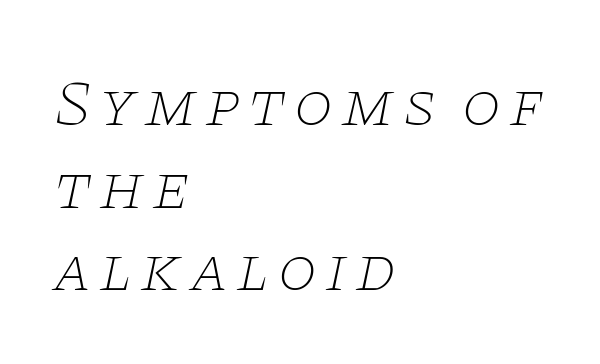
Q: Is the text bold? A: No.
Q: Is the text italic (slanted)? A: Yes, it leans right by about 11 degrees.
Q: Is the typeface a serif or a sans-serif typeface? A: Serif.
Q: Is the text underlined? A: No.
Q: How is the paragraph aligned? A: Left-aligned.
Q: Is the spacing between lines tight, normal or loose? A: Normal.
Q: Width (condensed, normal, or wide)? A: Wide.
Q: Stroke contrast? A: Low.
Q: x-height? A: Large.
Q: Monospaced? A: No.
